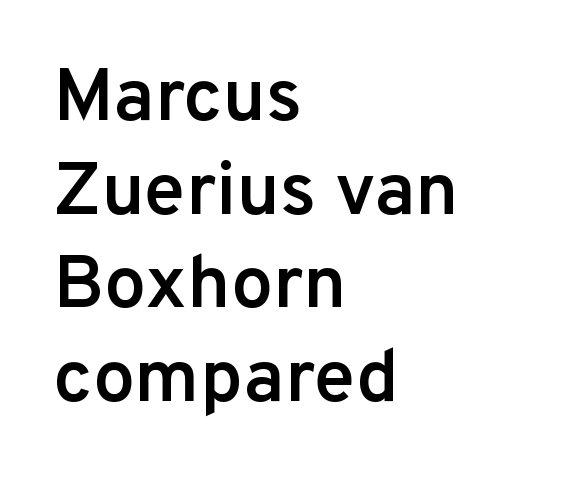
Compared with a centered layout, this one pins lines to the left instead. The type family on display is of the sans-serif kind. Think of a printed novel: that variable character pitch is what you see here. The space beneath each line is pristine and unruled.
